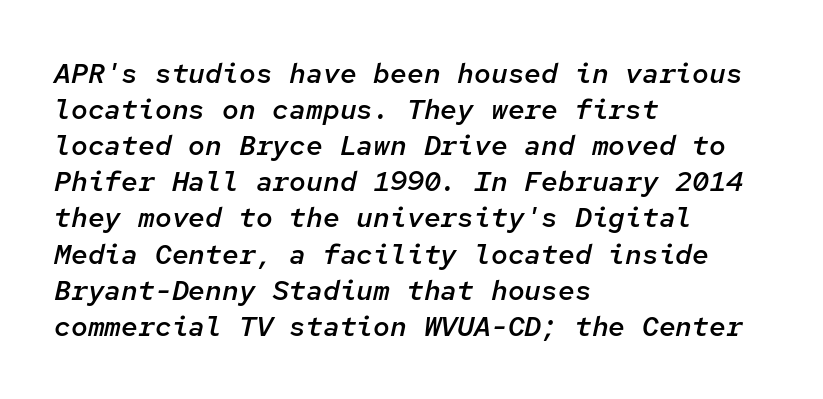
Q: Is the text bold? A: Semi-bold.
Q: Is the text italic (slanted)? A: Yes, it leans right by about 12 degrees.
Q: Is the text underlined? A: No.
Q: How is the paragraph aligned? A: Left-aligned.
Q: Is the spacing between letters normal or unusually wide? A: Normal.
Q: Is the spacing between lines tight, normal or loose? A: Normal.
Q: Width (condensed, normal, or wide)? A: Normal.
Q: Stroke contrast? A: Low.
Q: x-height? A: Medium.
Q: Monospaced? A: Yes.
